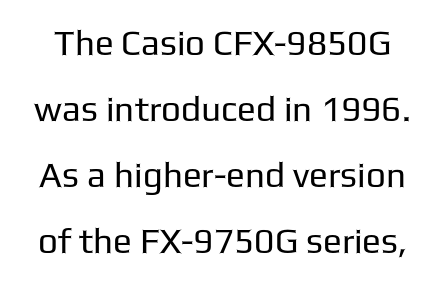
The image shows 35 px regular-weight sans-serif type, upright; set line spacing 1.89x, normal letter spacing, not underlined; low stroke contrast and a medium x-height.
